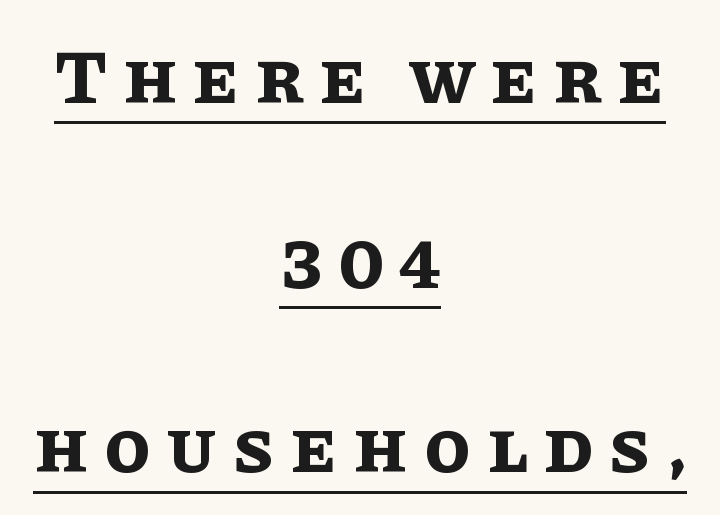
The typesetter has applied underlining to the passage shown. When letters stand straight like this, we call the style roman or upright. Teacher's note: observe the equal gaps on both sides — that is centered alignment. Varying glyph widths throughout — classic text-font behaviour. Here the glyphs are tracked loosely, breaking word shapes into spaced letters.
